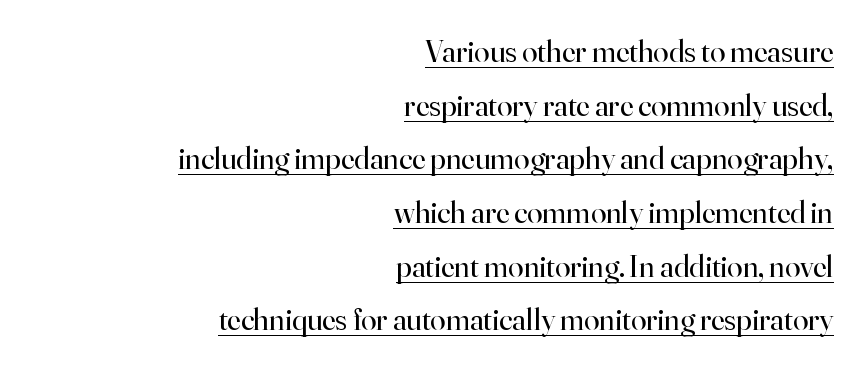
A baseline rule has been typeset under these characters. Serifs: yes, visible at the terminals of the letterforms. This sample has the flowing, uneven cadence of proportional lettering. The typeface has the unassuming heft of standard copy or less. These lines were composed using upright roman letters. Is the block centered? No — it sits flush against the right margin.
